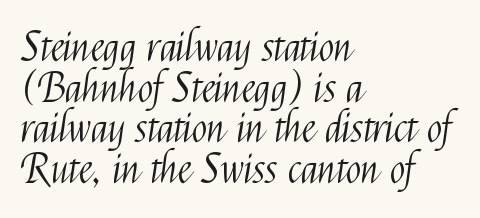
Vertical spacing — tight. This sample is left-justified, so line endings fall wherever the words run out. Default kerning and tracking; the words read as compact shapes.
